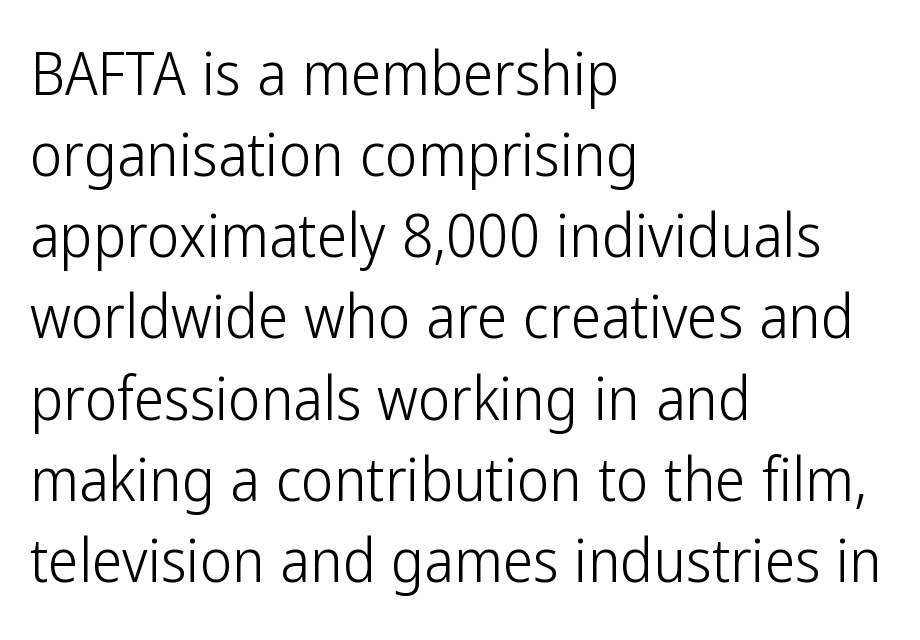
{"serif": "no", "italic": "no", "bold": "no", "weight": "light", "width": "condensed", "stroke_contrast": "low", "x_height": "medium", "monospaced": "no", "underline": "no", "align": "left", "line_spacing": "normal", "line_spacing_ratio": 1.33, "letter_spacing": "normal", "letter_spacing_em": 0.0, "glyph_px": 61}
